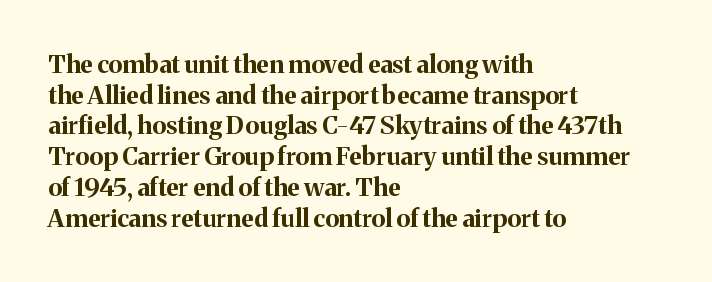
In CSS terms this would be text-align: left. Anything drawn beneath the words? Only blank space. Posture: upright roman. As a designer I'd log this as weight 700, bold.
